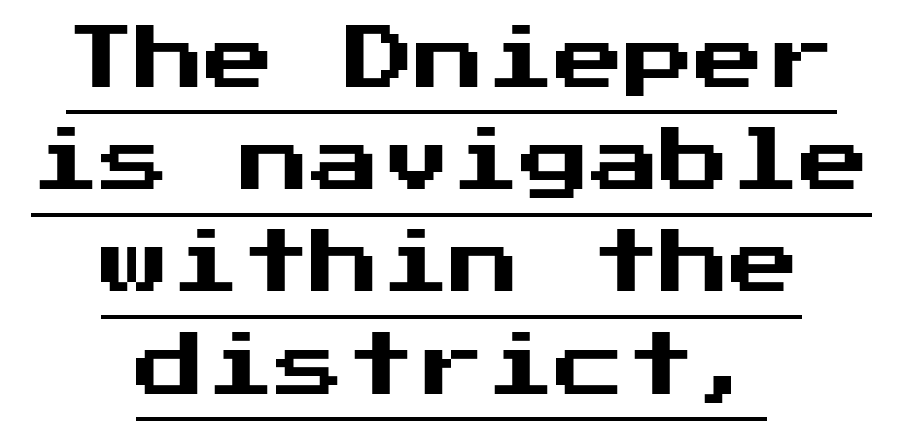
Q: Is the text italic (slanted)? A: No, it is upright.
Q: Is the typeface a serif or a sans-serif typeface? A: Sans-serif.
Q: Is the text underlined? A: Yes.
Q: How is the paragraph aligned? A: Centered.
Q: Is the spacing between letters normal or unusually wide? A: Normal.
Q: Is the spacing between lines tight, normal or loose? A: Normal.
Q: Width (condensed, normal, or wide)? A: Normal.
Q: Stroke contrast? A: Medium.
Q: x-height? A: Medium.
